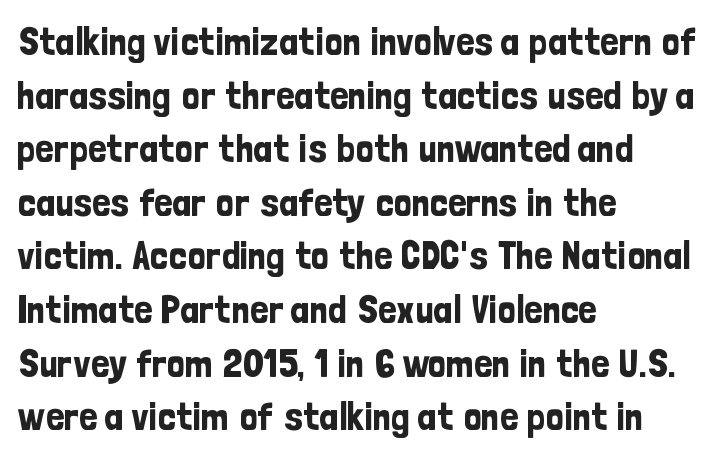
Q: Is the text italic (slanted)? A: No, it is upright.
Q: Is the typeface a serif or a sans-serif typeface? A: Sans-serif.
Q: Is the text underlined? A: No.
Q: How is the paragraph aligned? A: Left-aligned.
Q: Is the spacing between letters normal or unusually wide? A: Normal.
Q: Is the spacing between lines tight, normal or loose? A: Normal.
Q: Width (condensed, normal, or wide)? A: Condensed.
Q: Stroke contrast? A: Low.
Q: x-height? A: Medium.
Q: Monospaced? A: No.
